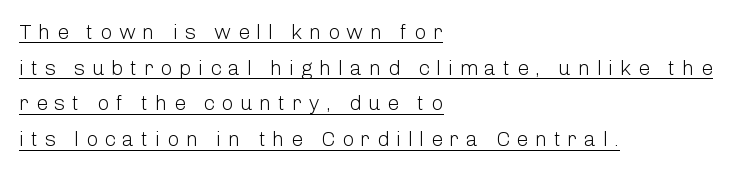
{"italic": "no", "bold": "no", "underline": "yes", "align": "left", "line_spacing": "normal", "line_spacing_ratio": 1.7, "letter_spacing": "wide", "letter_spacing_em": 0.31, "glyph_px": 21}
